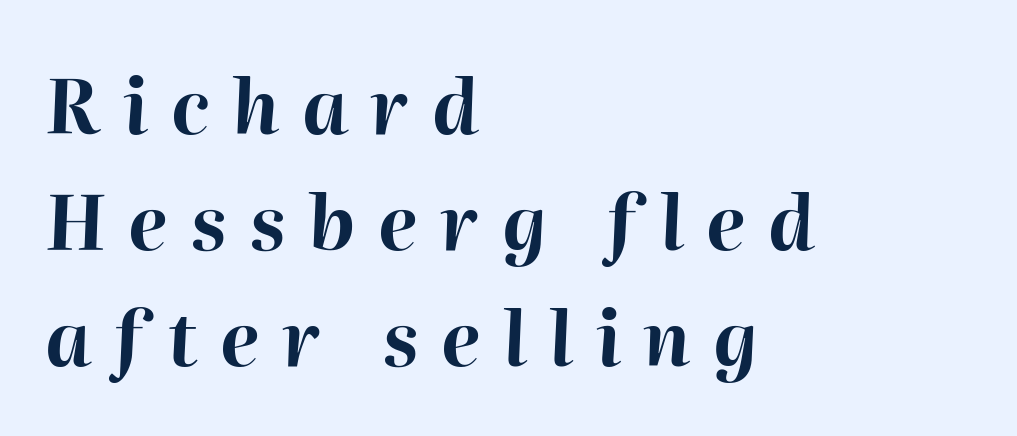
The glyphs are unaccompanied by any horizontal stroke below them. Where is the straight margin? On the left. These lines were composed using italics. Is this a fixed-width face? No — the glyphs have proportional, varying widths. Each glyph is drawn with heavy, bold strokes.
